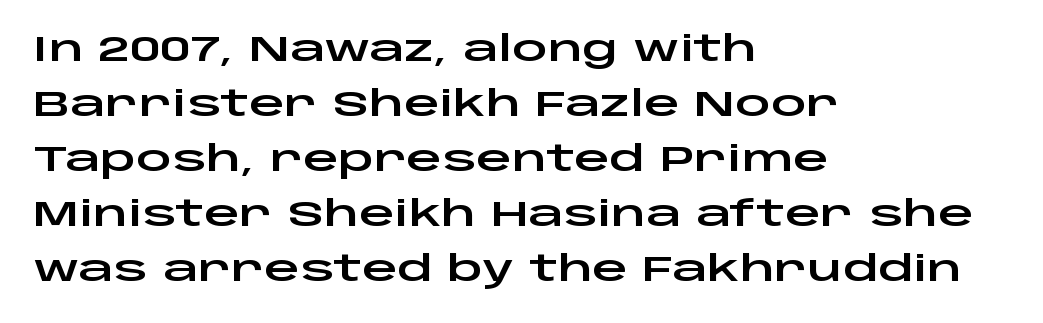
{"serif": "no", "italic": "no", "width": "wide", "stroke_contrast": "low", "x_height": "large", "monospaced": "no", "underline": "no", "align": "left", "line_spacing": "normal", "line_spacing_ratio": 1.57, "letter_spacing": "normal", "letter_spacing_em": 0.0, "glyph_px": 35}
